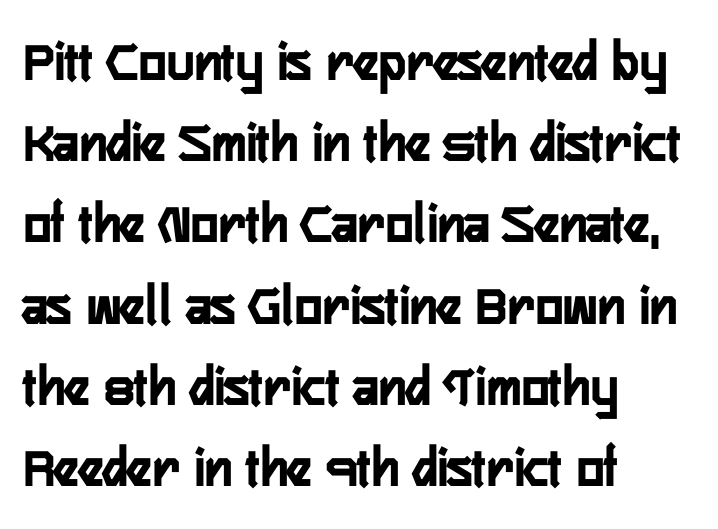
As a designer I'd log this as weight 700, bold. These lines are composed in type without serifs. The passage is arranged the way most books set body copy — flush left. The letters sit at their default tracking, neither squeezed nor spread. The lettering stays uniformly vertical, giving the passage a roman look. The space beneath each line is pristine and unruled.
